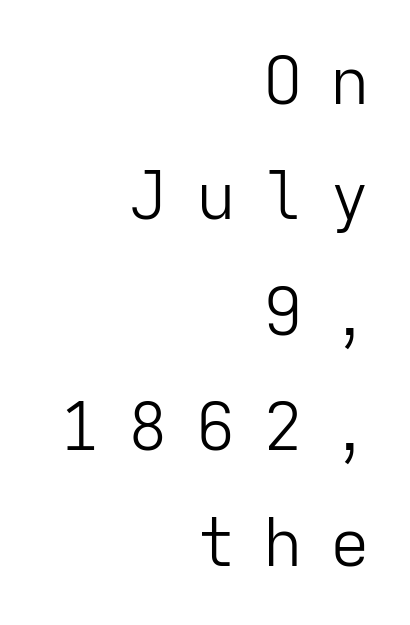
{"serif": "no", "italic": "no", "bold": "no", "weight": "light", "width": "normal", "stroke_contrast": "low", "x_height": "medium", "monospaced": "yes", "underline": "no", "align": "right", "line_spacing_ratio": 1.75, "letter_spacing": "wide", "letter_spacing_em": 0.42, "glyph_px": 66}
